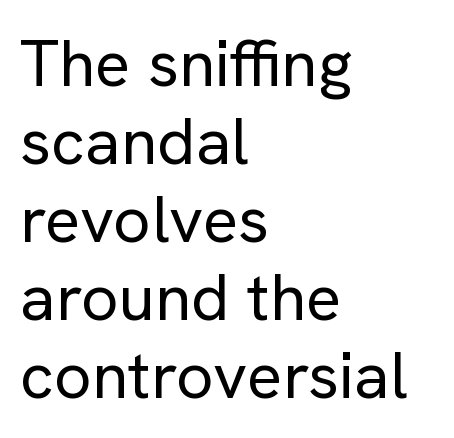
{"serif": "no", "italic": "no", "bold": "no", "weight": "regular", "width": "normal", "stroke_contrast": "low", "x_height": "medium", "monospaced": "no", "underline": "no", "align": "left", "line_spacing_ratio": 1.18, "letter_spacing": "normal", "letter_spacing_em": 0.0, "glyph_px": 66}
